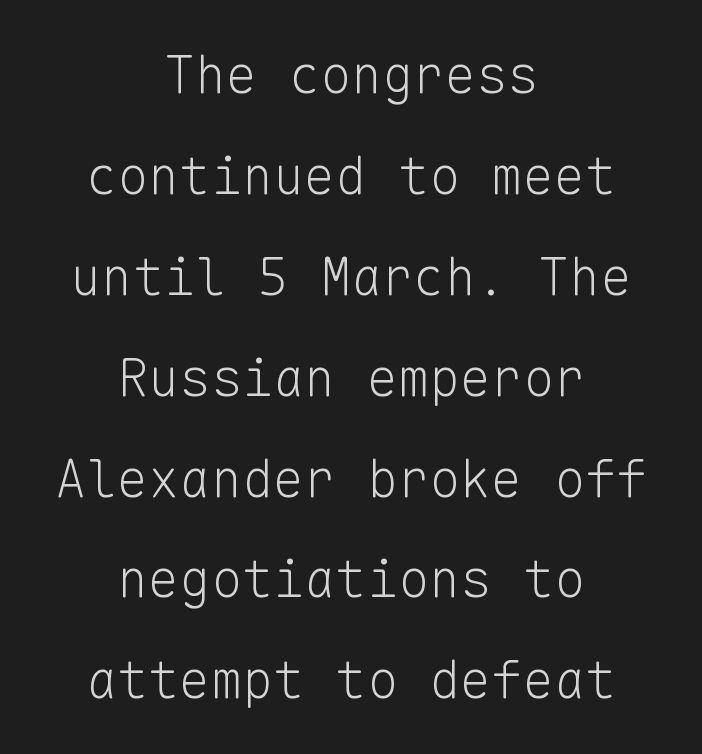
The image shows 52 px light sans-serif type, upright, monospaced; set centered, loose line spacing (1.94x), normal letter spacing, not underlined; low stroke contrast and a medium x-height.
